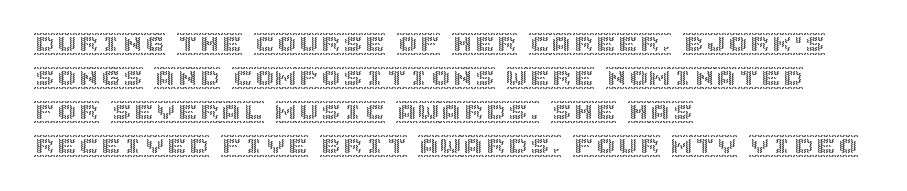
{"italic": "no", "underline": "no", "align": "left", "line_spacing": "normal", "line_spacing_ratio": 1.55, "letter_spacing": "normal", "letter_spacing_em": 0.0, "glyph_px": 22}
